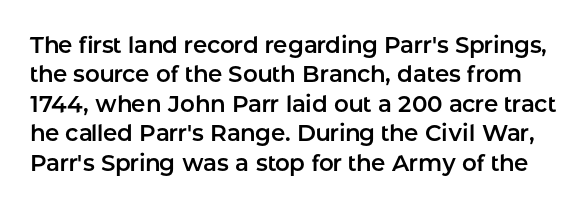
Q: Is the text italic (slanted)? A: No, it is upright.
Q: Is the text underlined? A: No.
Q: Is the spacing between letters normal or unusually wide? A: Normal.
Q: Is the spacing between lines tight, normal or loose? A: Normal.
